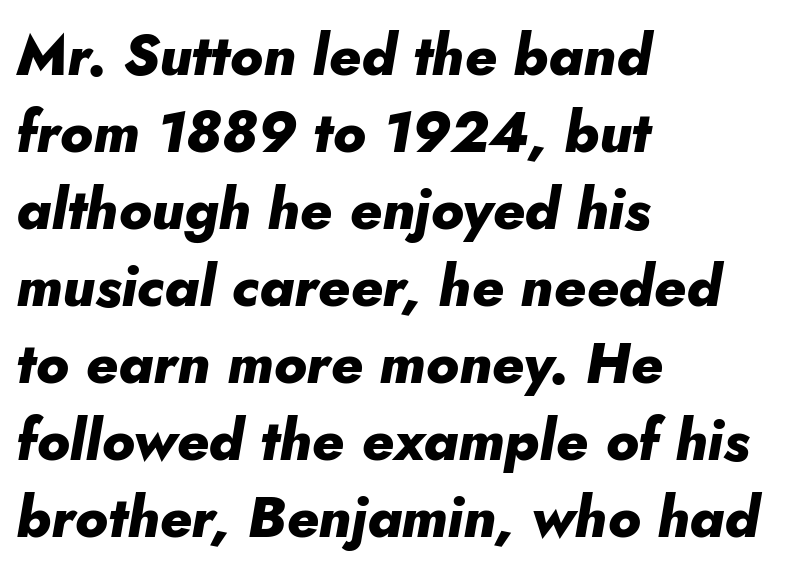
{"italic": "yes", "lean": "right", "slant_degrees": 10, "bold": "yes", "weight": "heavy", "width": "normal", "stroke_contrast": "low", "x_height": "small", "monospaced": "no", "underline": "no", "align": "left", "line_spacing": "normal", "line_spacing_ratio": 1.35, "letter_spacing": "normal", "letter_spacing_em": 0.0, "glyph_px": 57}
